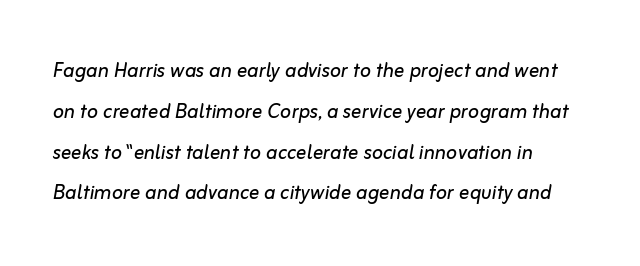
Q: Is the text bold? A: No.
Q: Is the text italic (slanted)? A: Yes, it leans right by about 10 degrees.
Q: Is the text underlined? A: No.
Q: How is the paragraph aligned? A: Left-aligned.
Q: Is the spacing between letters normal or unusually wide? A: Normal.
Q: Is the spacing between lines tight, normal or loose? A: Normal.
